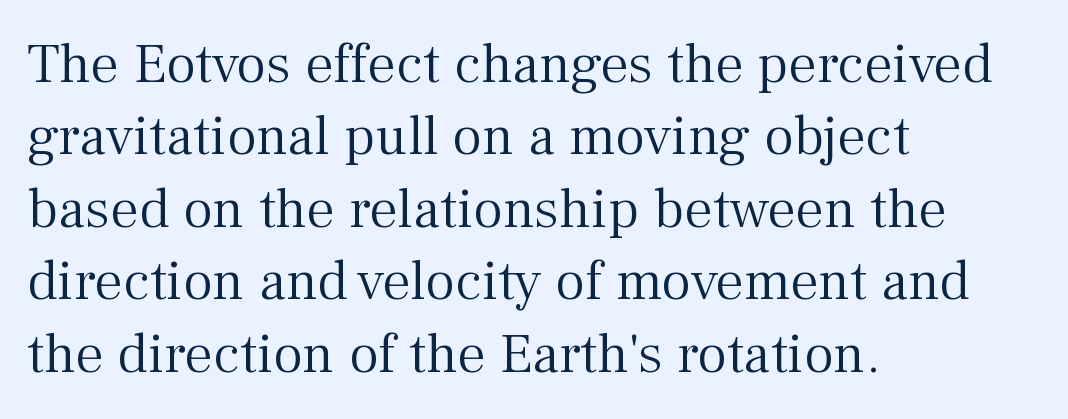
The image shows 57 px light serif type, upright; set left-aligned, normal line spacing (1.27x), normal letter spacing, not underlined; medium stroke contrast and a medium x-height.
